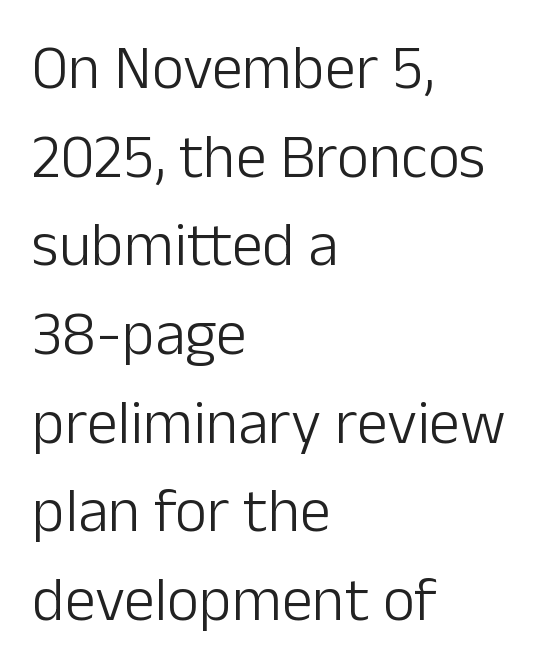
{"serif": "no", "italic": "no", "bold": "no", "weight": "light", "width": "normal", "stroke_contrast": "low", "x_height": "medium", "monospaced": "no", "underline": "no", "align": "left", "line_spacing": "normal", "line_spacing_ratio": 1.43, "letter_spacing": "normal", "letter_spacing_em": 0.0, "glyph_px": 62}
